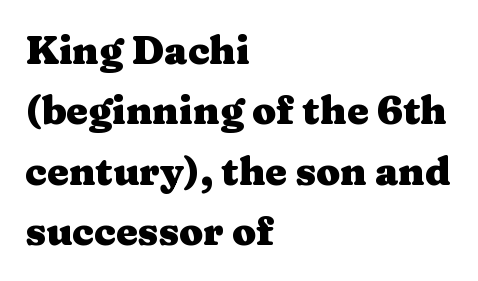
Q: Is the text bold? A: Yes.
Q: Is the text italic (slanted)? A: No, it is upright.
Q: Is the typeface a serif or a sans-serif typeface? A: Serif.
Q: Is the text underlined? A: No.
Q: How is the paragraph aligned? A: Left-aligned.
Q: Is the spacing between letters normal or unusually wide? A: Normal.
Q: Is the spacing between lines tight, normal or loose? A: Normal.
Q: Width (condensed, normal, or wide)? A: Wide.
Q: Stroke contrast? A: Medium.
Q: x-height? A: Medium.
Q: Monospaced? A: No.
